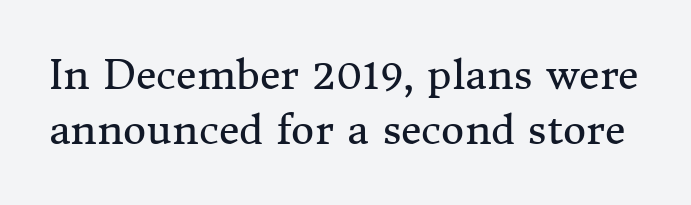
The image shows 40 px regular-weight serif type, upright; set normal line spacing (1.38x), normal letter spacing, not underlined; medium stroke contrast and a medium x-height.
